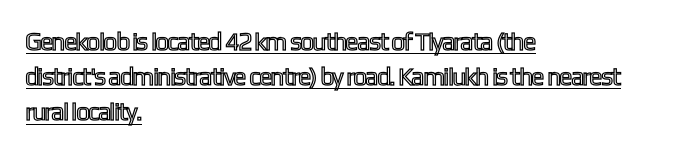
The image shows 25 px text type, upright; set left-aligned, normal line spacing (1.41x), normal letter spacing, underlined.
